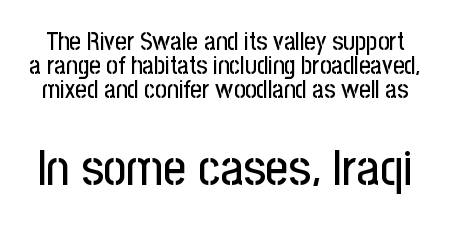
{"serif": "no", "italic": "no", "width": "condensed", "stroke_contrast": "low", "x_height": "medium", "monospaced": "no", "underline": "no", "line_spacing": "tight", "line_spacing_ratio": 0.96, "letter_spacing": "normal", "letter_spacing_em": 0.0, "larger_block": "second", "size_ratio": 2.0, "glyph_px": 50}
